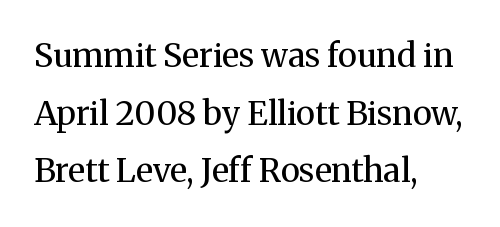
The image shows 33 px regular-weight serif type, upright; set left-aligned, line spacing 1.75x, normal letter spacing, not underlined; medium stroke contrast and a medium x-height.
